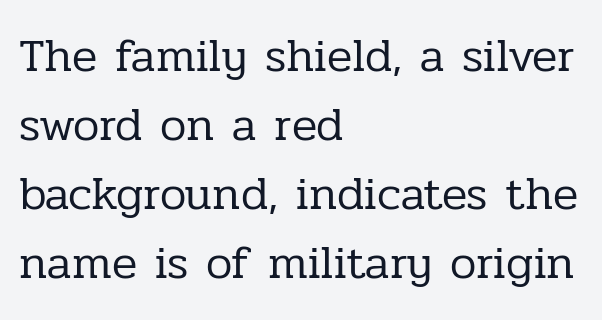
{"serif": "yes", "italic": "no", "bold": "no", "weight": "regular", "width": "normal", "stroke_contrast": "low", "x_height": "medium", "monospaced": "no", "underline": "no", "align": "left", "line_spacing": "normal", "line_spacing_ratio": 1.47, "letter_spacing": "normal", "letter_spacing_em": 0.0, "glyph_px": 47}
